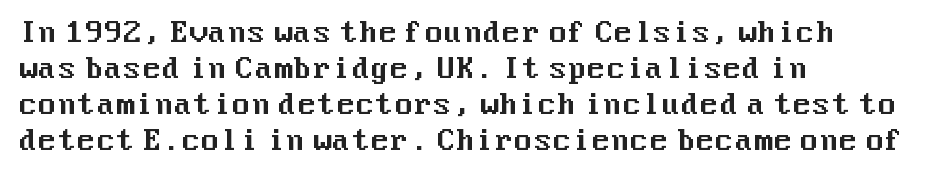
Does the lettering tilt? It doesn't — this is upright. The lines in this sample share a left origin and differ only in where they stop. Descenders are the only things crossing below the line. Line spacing here is normal. Tracking value appears to be zero — textbook default spacing. Stroke terminals: plain, sans-serif.
